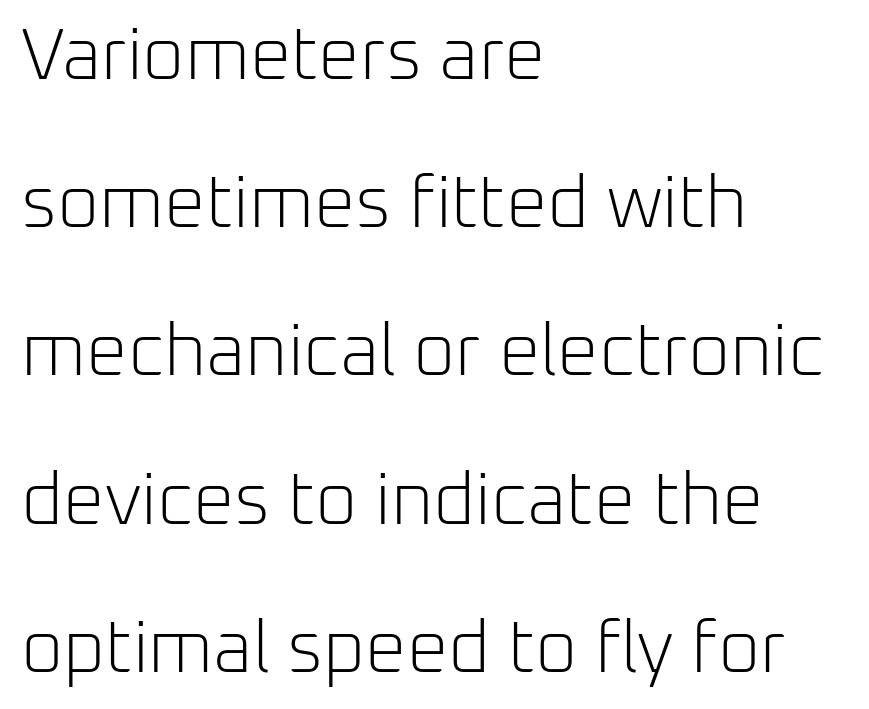
Nothing sits at the stroke ends, so this counts as sans-serif. The letterforms sit at book weight or below. Spacing verdict: proportional, widths tailored to each character. Leading: increased.
